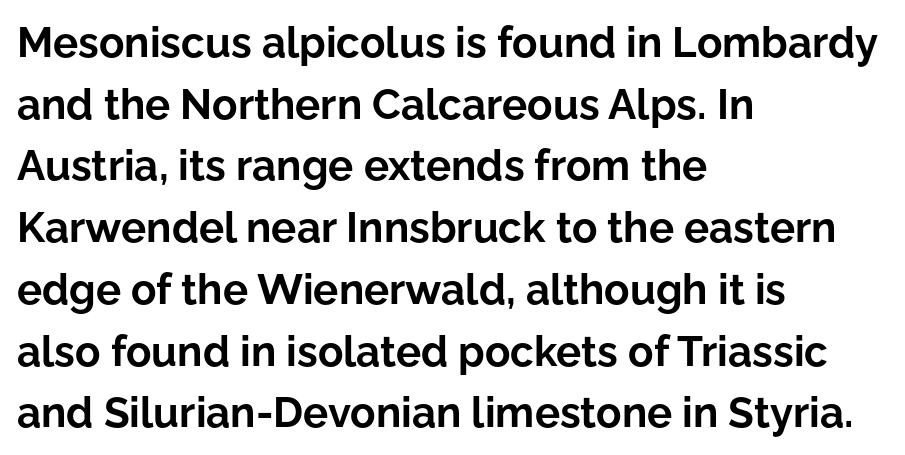
{"serif": "no", "italic": "no", "bold": "yes", "weight": "bold", "width": "normal", "stroke_contrast": "low", "x_height": "medium", "monospaced": "no", "underline": "no", "align": "left", "line_spacing": "normal", "line_spacing_ratio": 1.47, "letter_spacing": "normal", "letter_spacing_em": 0.0, "glyph_px": 42}
